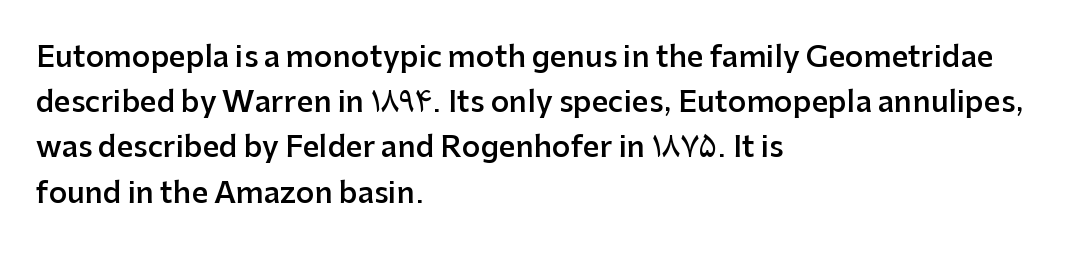
The image shows 29 px semibold sans-serif type, upright; set left-aligned, normal line spacing (1.56x), normal letter spacing, not underlined; low stroke contrast and a medium x-height.
